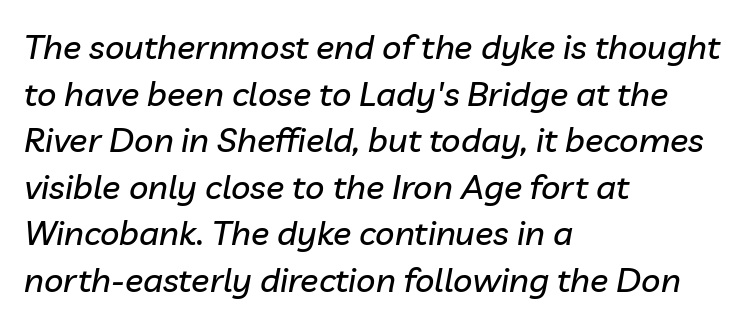
The image shows 34 px text type, italic (leaning right); set left-aligned, normal line spacing (1.37x), normal letter spacing, not underlined; low stroke contrast and a medium x-height.
